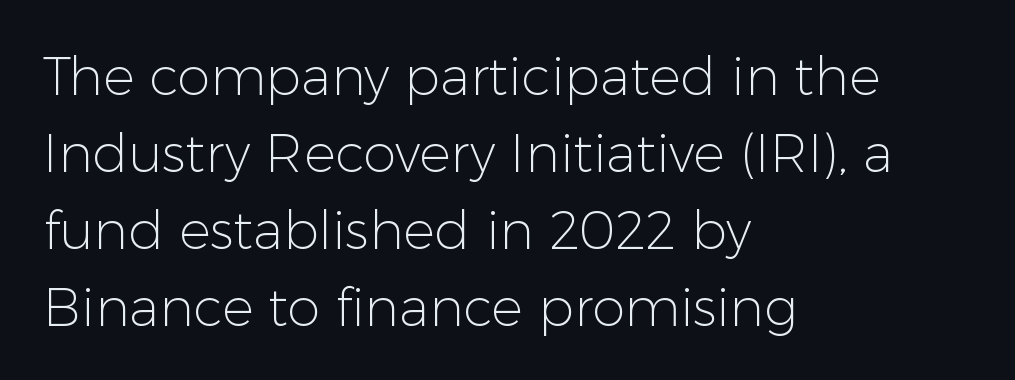
The image shows 53 px light sans-serif type, upright; set left-aligned, normal line spacing (1.45x), normal letter spacing, not underlined; low stroke contrast and a medium x-height.
